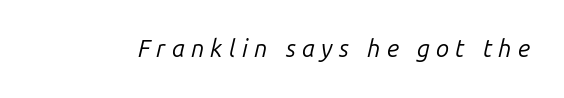
{"italic": "yes", "lean": "right", "slant_degrees": 14, "bold": "no", "underline": "no", "letter_spacing": "wide", "letter_spacing_em": 0.26, "glyph_px": 24}
